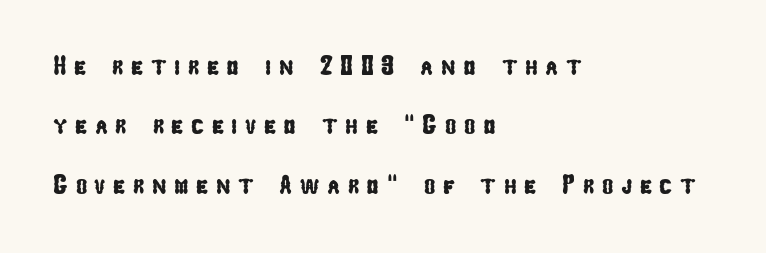
Q: Is the text underlined? A: No.
Q: How is the paragraph aligned? A: Left-aligned.
Q: Is the spacing between letters normal or unusually wide? A: Unusually wide.
Q: Is the spacing between lines tight, normal or loose? A: Loose.
